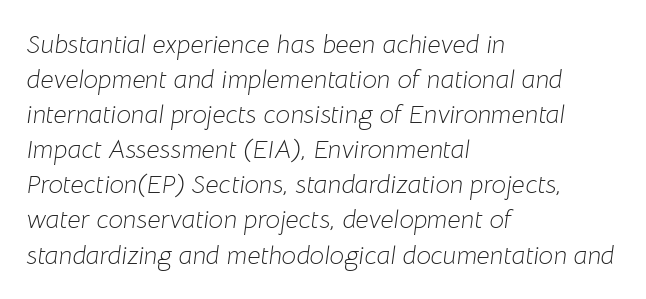
The text carries the slant typical of an italic or oblique font. You could call the tracking neutral — neither tight nor loose. Evenly set lines give the paragraph a standard silhouette. Compared with a typical body face, this is equally light or lighter still.
